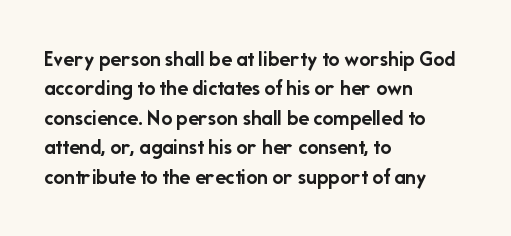
Q: Is the text bold? A: Yes.
Q: Is the text italic (slanted)? A: No, it is upright.
Q: Is the text underlined? A: No.
Q: How is the paragraph aligned? A: Left-aligned.
Q: Is the spacing between letters normal or unusually wide? A: Normal.
Q: Is the spacing between lines tight, normal or loose? A: Normal.
